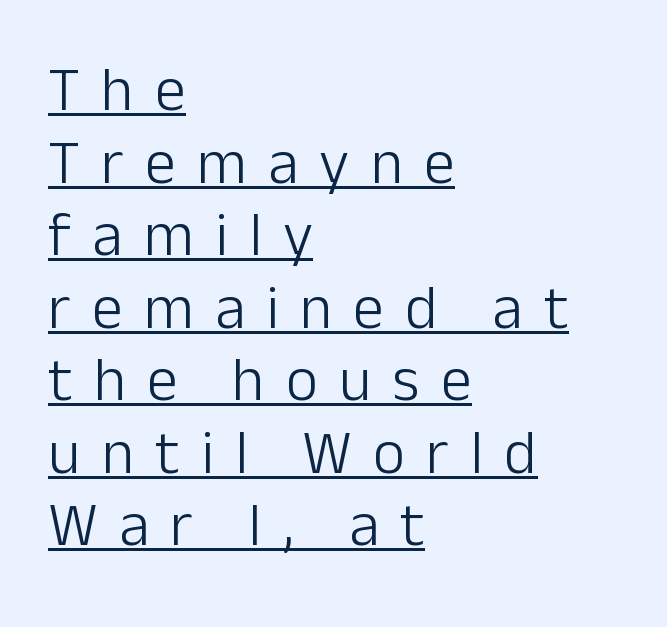
Q: Is the text bold? A: No.
Q: Is the text italic (slanted)? A: No, it is upright.
Q: Is the typeface a serif or a sans-serif typeface? A: Sans-serif.
Q: Is the text underlined? A: Yes.
Q: How is the paragraph aligned? A: Left-aligned.
Q: Is the spacing between letters normal or unusually wide? A: Unusually wide.
Q: Width (condensed, normal, or wide)? A: Normal.
Q: Stroke contrast? A: Low.
Q: x-height? A: Medium.
Q: Monospaced? A: No.
